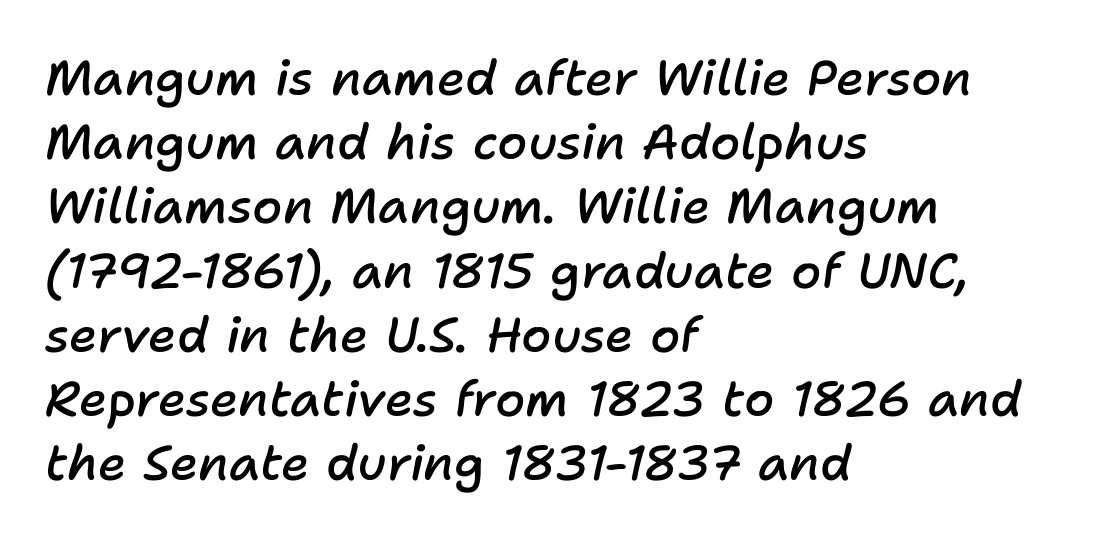
{"italic": "yes", "lean": "right", "slant_degrees": 11, "bold": "semi", "weight": "semibold", "width": "normal", "stroke_contrast": "low", "x_height": "medium", "monospaced": "no", "underline": "no", "align": "left", "line_spacing": "normal", "line_spacing_ratio": 1.31, "letter_spacing": "normal", "letter_spacing_em": 0.0, "glyph_px": 49}
